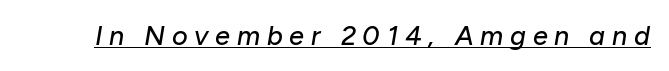
Q: Is the text italic (slanted)? A: Yes, it leans right by about 10 degrees.
Q: Is the text underlined? A: Yes.
Q: Is the spacing between letters normal or unusually wide? A: Unusually wide.
